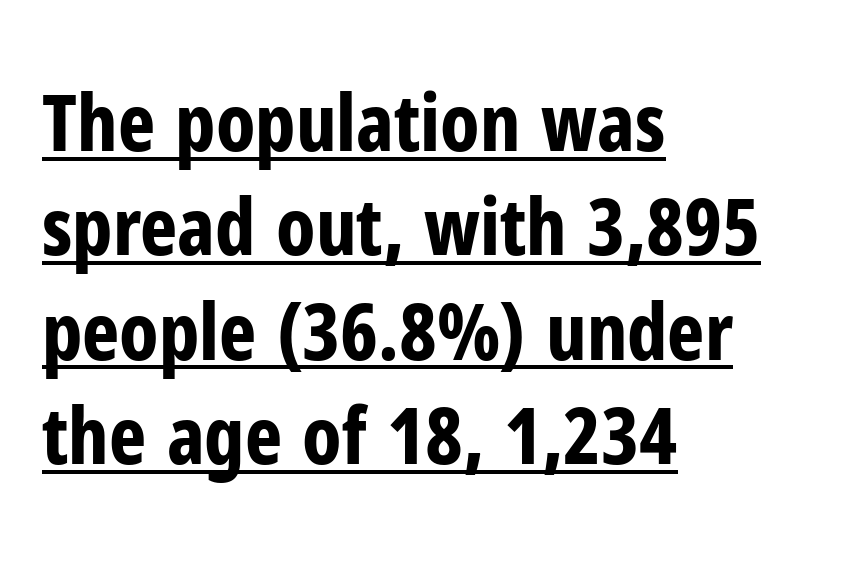
The image shows 79 px bold, condensed sans-serif type, upright; set left-aligned, normal line spacing (1.32x), normal letter spacing, underlined; low stroke contrast and a medium x-height.
